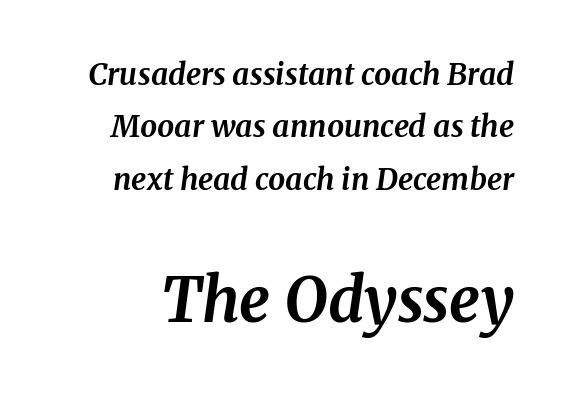
The image shows 61 px bold serif type, italic (leaning right); set line spacing 1.75x, normal letter spacing, not underlined; the second (bottom) block is 2.03x larger; medium stroke contrast and a medium x-height.
